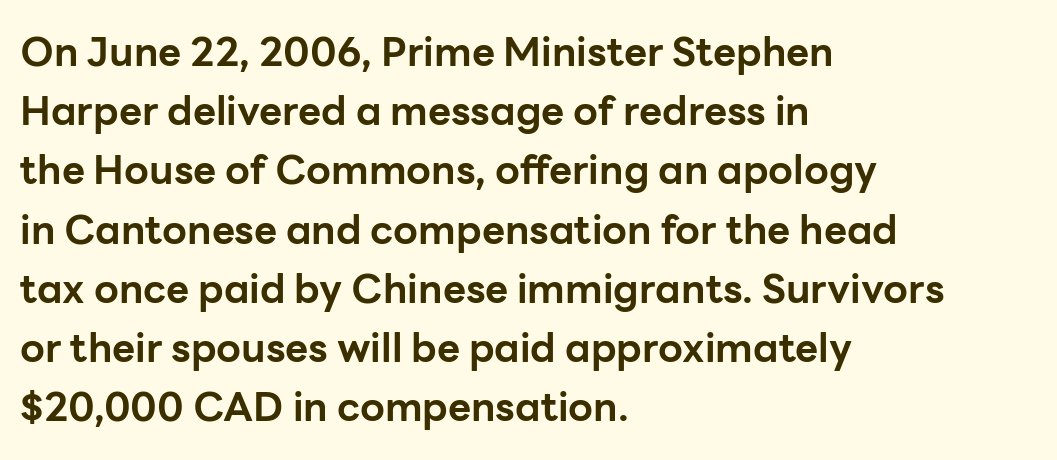
{"serif": "no", "italic": "no", "bold": "yes", "weight": "bold", "width": "normal", "stroke_contrast": "low", "x_height": "medium", "monospaced": "no", "underline": "no", "align": "left", "line_spacing": "normal", "line_spacing_ratio": 1.48, "letter_spacing": "normal", "letter_spacing_em": 0.0, "glyph_px": 40}
